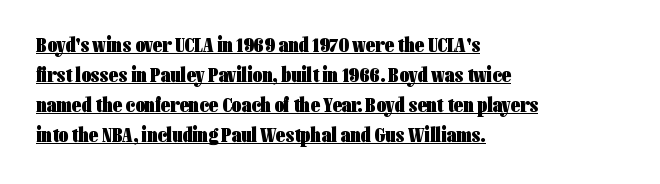
Does a line run under the words? Yes, clearly. Does the copy run flush right? No — it runs flush left. Strong, thick strokes mark this as bold type. Posture: upright roman. Observe the ordinary spacing: letters are neighbours, not strangers. Whoever set this chose a conventional vertical rhythm.
